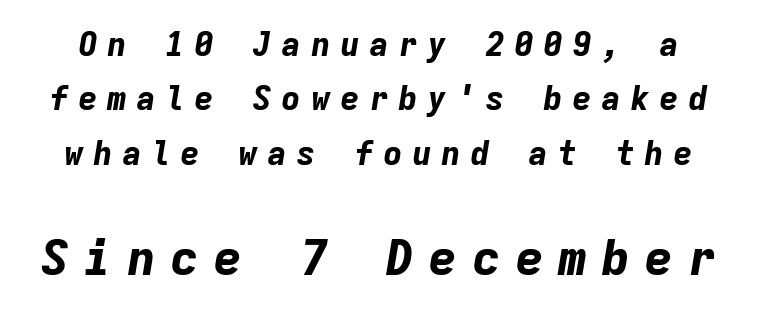
Q: Is the text bold? A: Yes.
Q: Is the text italic (slanted)? A: Yes, it leans right by about 9 degrees.
Q: Is the text underlined? A: No.
Q: Is the spacing between letters normal or unusually wide? A: Unusually wide.
Q: Is the spacing between lines tight, normal or loose? A: Normal.
Q: Which block of text is set in a larger size, the first (top) or the second (bottom)? A: The second (bottom) one.
Q: Width (condensed, normal, or wide)? A: Normal.
Q: Stroke contrast? A: Low.
Q: x-height? A: Medium.
Q: Monospaced? A: Yes.
